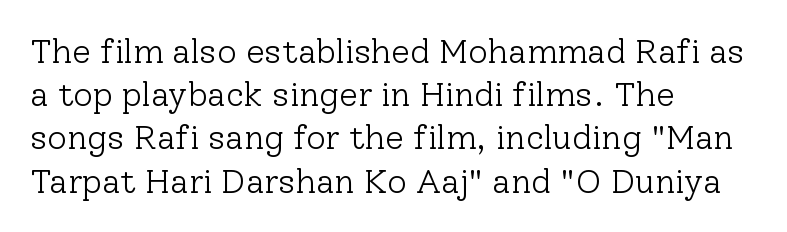
The image shows 34 px light serif type, upright; set left-aligned, normal line spacing (1.27x), normal letter spacing, not underlined; low stroke contrast and a medium x-height.
